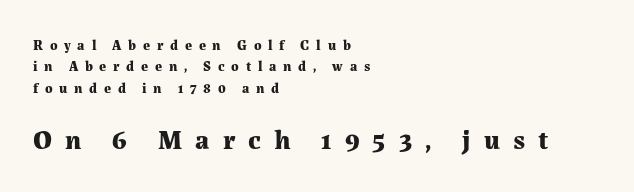
The image shows 27 px bold type, upright; set left-aligned, normal line spacing (1.52x), unusually wide letter spacing (+0.48 em), not underlined; the second (bottom) block is 1.93x larger.
